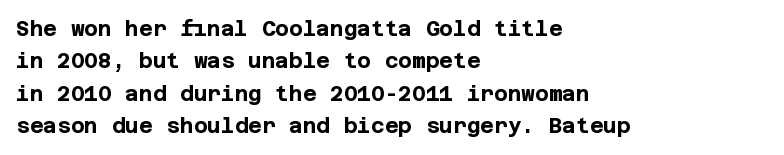
The image shows 21 px bold type, upright; set left-aligned, normal line spacing (1.54x), normal letter spacing, not underlined.
